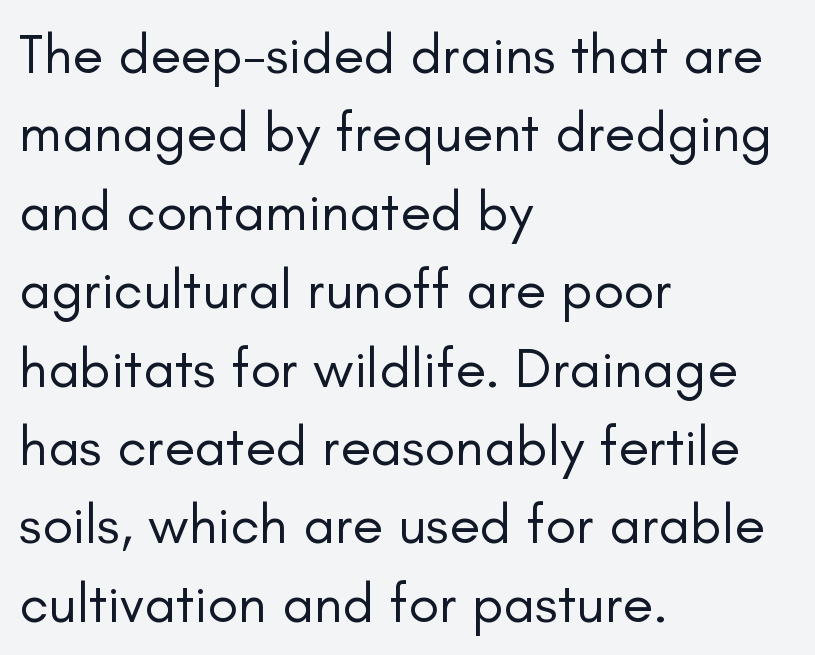
Is the stroke heavy? The answer is a plain regular-or-lighter. Letter spacing: default. Lines of text with bare space underneath. A normal amount of white space separates one row of letters from the next. A typesetter would call this proportional, since set widths differ per character.
